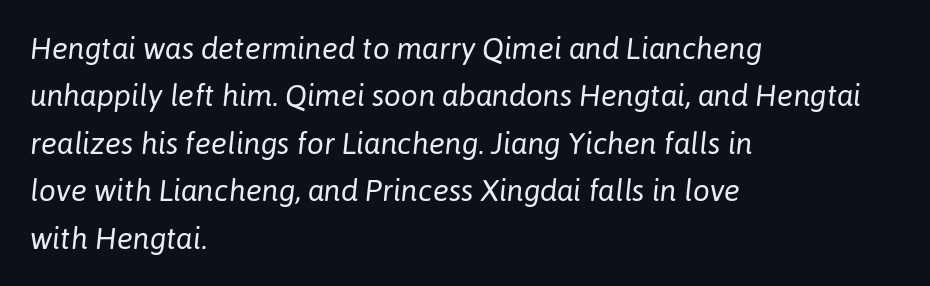
The image shows 30 px regular-weight type, italic (leaning right); set left-aligned, normal line spacing (1.58x), normal letter spacing, not underlined; low stroke contrast and a medium x-height.
